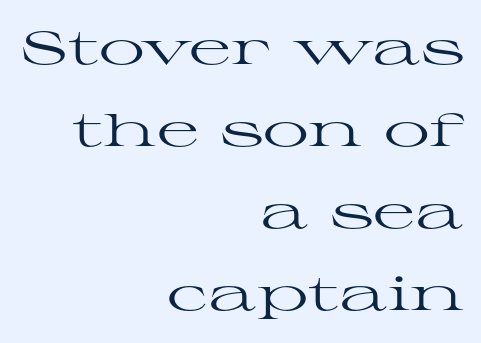
The type sits square on the baseline with zero lean. The letterforms sit at book weight or below. Think of a printed novel: that variable character pitch is what you see here. The rendering anchors every line to the right-hand side. Type style note: has serifs. Honestly, the letter spacing is just normal — you wouldn't notice it.
